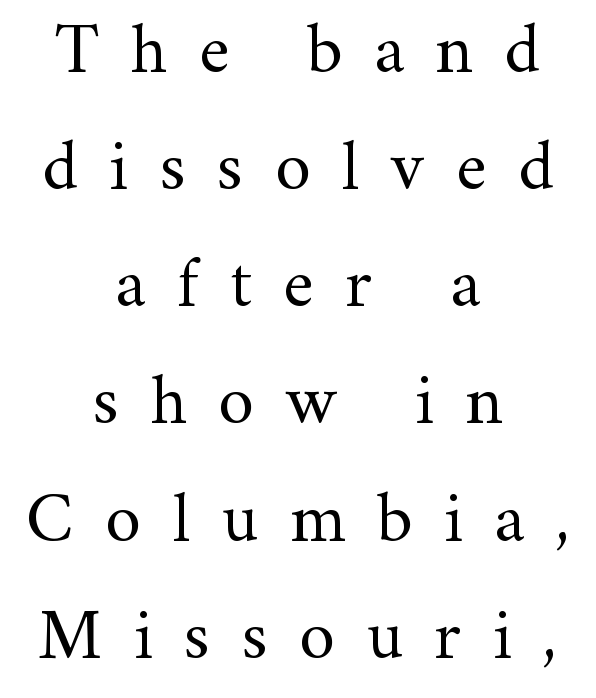
Q: Is the text bold? A: No.
Q: Is the text italic (slanted)? A: No, it is upright.
Q: Is the typeface a serif or a sans-serif typeface? A: Serif.
Q: Is the text underlined? A: No.
Q: How is the paragraph aligned? A: Centered.
Q: Is the spacing between letters normal or unusually wide? A: Unusually wide.
Q: Is the spacing between lines tight, normal or loose? A: Normal.
Q: Width (condensed, normal, or wide)? A: Normal.
Q: Stroke contrast? A: Medium.
Q: x-height? A: Small.
Q: Monospaced? A: No.
